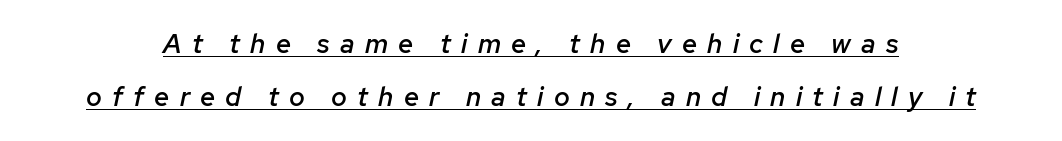
Q: Is the text bold? A: Semi-bold.
Q: Is the text italic (slanted)? A: Yes, it leans right by about 12 degrees.
Q: Is the text underlined? A: Yes.
Q: Is the spacing between letters normal or unusually wide? A: Unusually wide.
Q: Is the spacing between lines tight, normal or loose? A: Loose.
